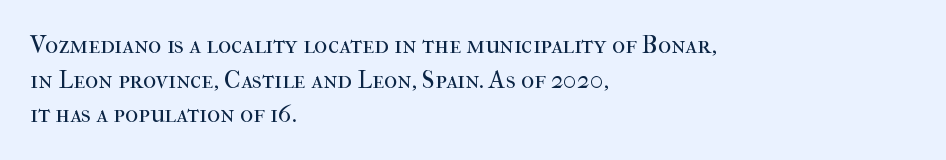
The letters stand straight up with perfectly vertical stems. The typesetter chose a ragged-right arrangement here. What's the leading like? Ordinary, nothing unusual. Nothing unusual about the tracking: characters are spaced as the font intends. Is the stroke heavy? The answer is a plain regular-or-lighter.
